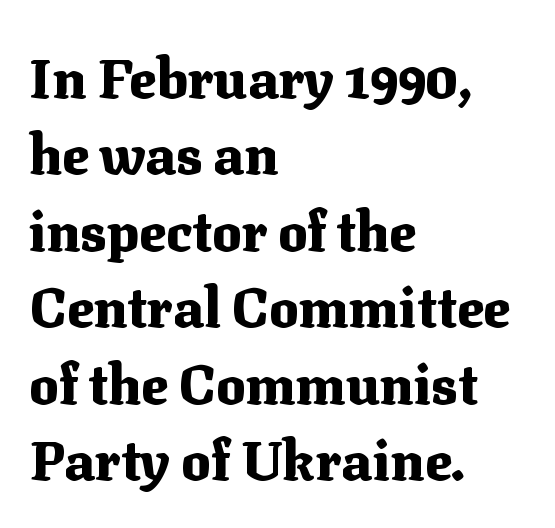
{"serif": "yes", "italic": "no", "bold": "yes", "weight": "heavy", "width": "normal", "stroke_contrast": "medium", "x_height": "medium", "monospaced": "no", "underline": "no", "align": "left", "line_spacing": "normal", "line_spacing_ratio": 1.39, "letter_spacing": "normal", "letter_spacing_em": 0.0, "glyph_px": 55}
